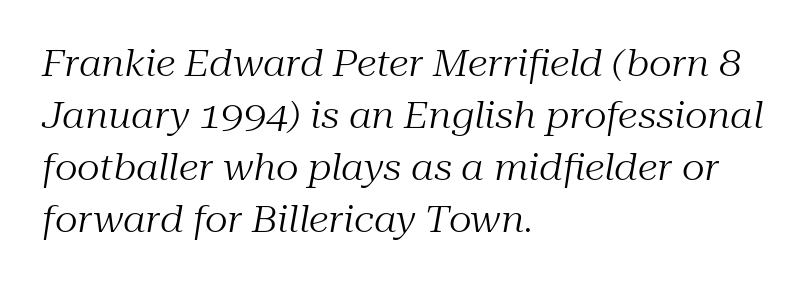
The image shows 36 px regular-weight serif type, italic (leaning right); set left-aligned, normal line spacing (1.44x), normal letter spacing, not underlined; medium stroke contrast and a medium x-height.
